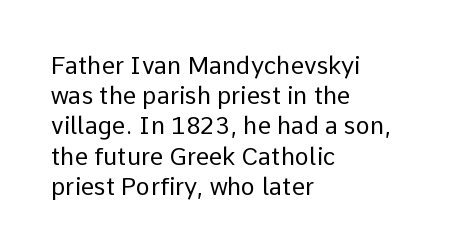
Q: Is the text bold? A: No.
Q: Is the text italic (slanted)? A: No, it is upright.
Q: Is the text underlined? A: No.
Q: How is the paragraph aligned? A: Left-aligned.
Q: Is the spacing between letters normal or unusually wide? A: Normal.
Q: Is the spacing between lines tight, normal or loose? A: Normal.
